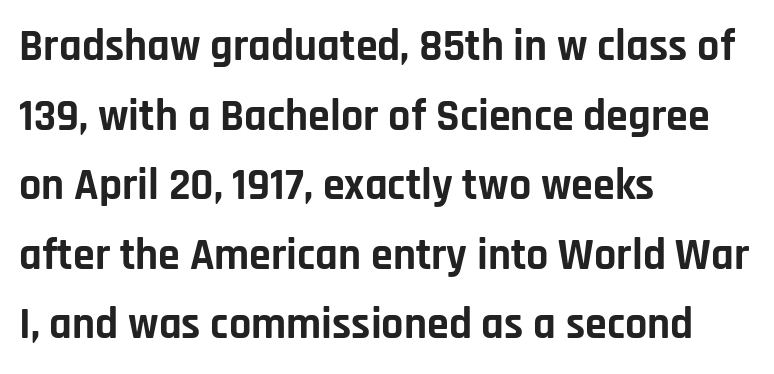
Q: Is the text bold? A: Yes.
Q: Is the text italic (slanted)? A: No, it is upright.
Q: Is the typeface a serif or a sans-serif typeface? A: Sans-serif.
Q: Is the text underlined? A: No.
Q: How is the paragraph aligned? A: Left-aligned.
Q: Is the spacing between letters normal or unusually wide? A: Normal.
Q: Is the spacing between lines tight, normal or loose? A: Normal.
Q: Width (condensed, normal, or wide)? A: Normal.
Q: Stroke contrast? A: Low.
Q: x-height? A: Large.
Q: Monospaced? A: No.
